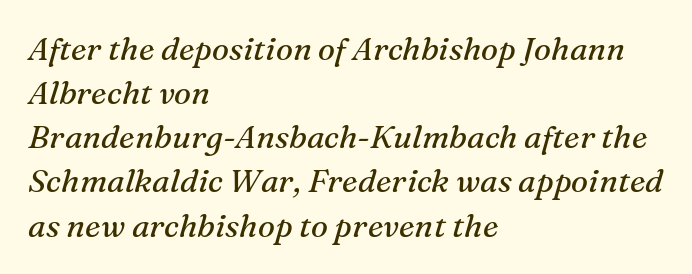
The image shows 32 px regular-weight serif type, italic (leaning right); set left-aligned, normal line spacing (1.38x), normal letter spacing, not underlined; medium stroke contrast and a medium x-height.
